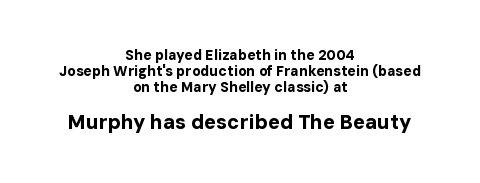
Q: Is the text bold? A: Yes.
Q: Is the text italic (slanted)? A: No, it is upright.
Q: Is the text underlined? A: No.
Q: How is the paragraph aligned? A: Centered.
Q: Is the spacing between letters normal or unusually wide? A: Normal.
Q: Is the spacing between lines tight, normal or loose? A: Tight.
Q: Which block of text is set in a larger size, the first (top) or the second (bottom)? A: The second (bottom) one.
